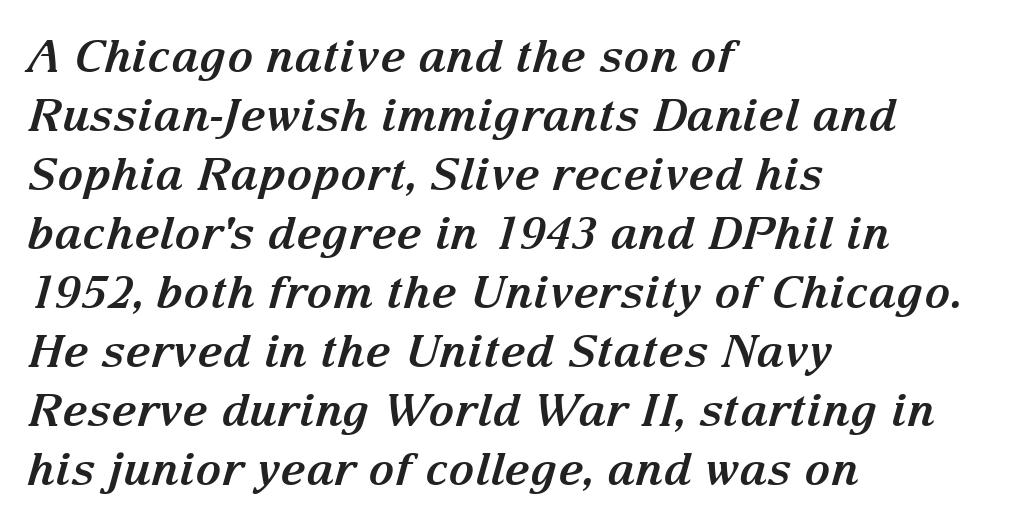
{"serif": "yes", "italic": "yes", "lean": "right", "slant_degrees": 15, "bold": "yes", "weight": "bold", "width": "normal", "stroke_contrast": "medium", "x_height": "medium", "monospaced": "no", "underline": "no", "align": "left", "line_spacing": "normal", "line_spacing_ratio": 1.31, "letter_spacing": "normal", "letter_spacing_em": 0.0, "glyph_px": 45}
